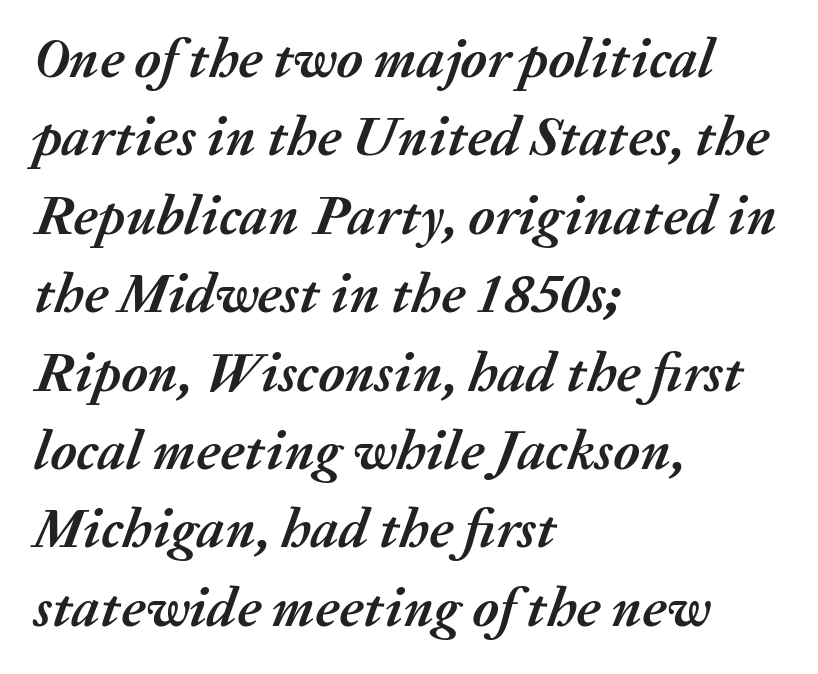
Here the designer chose a conventional face with non-uniform glyph widths. The letters are bold, with thick, heavy strokes. An italicized treatment has been applied to the whole sample. Observe the ordinary spacing: letters are neighbours, not strangers. Leftover space on each line is placed entirely after the last word.
